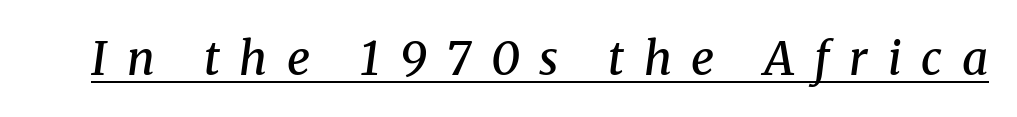
The image shows 46 px semibold serif type, italic (leaning right); set unusually wide letter spacing (+0.43 em), underlined; medium stroke contrast and a medium x-height.
